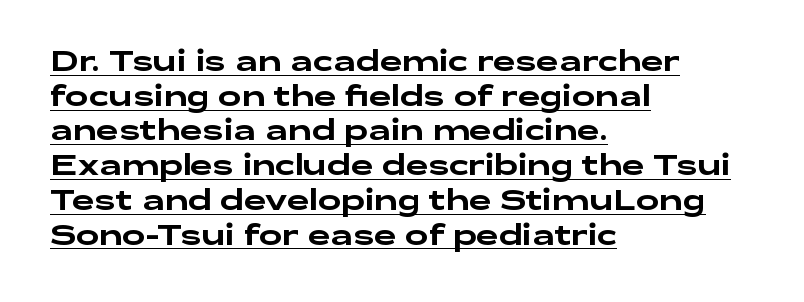
The image shows 28 px wide sans-serif type, upright; set left-aligned, line spacing 1.24x, normal letter spacing, underlined; low stroke contrast and a medium x-height.
